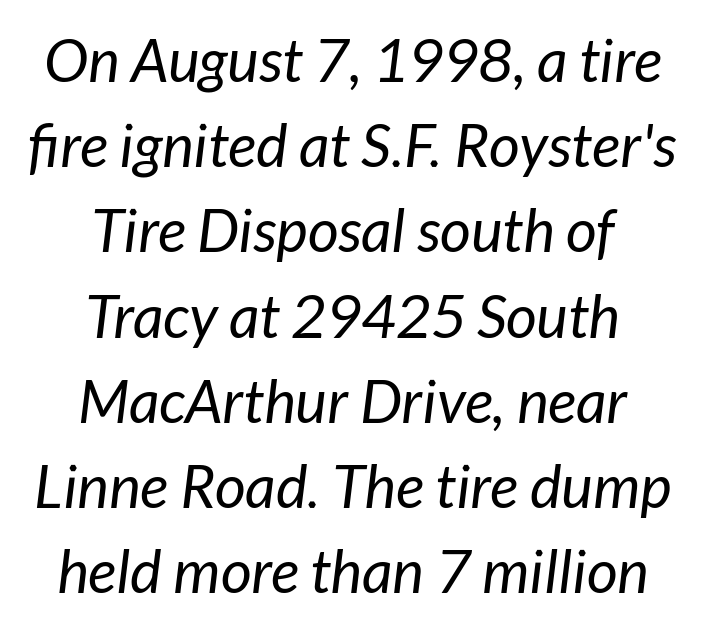
You could not count columns in this text — the font is proportionally spaced. Slanted lettering throughout. If you measured baseline to baseline, you'd find a middling distance. The specimen omits any rule beneath the text block's lines. Does the copy run flush right? No — it is centered line by line. The passage shown has conventional tracking throughout.
